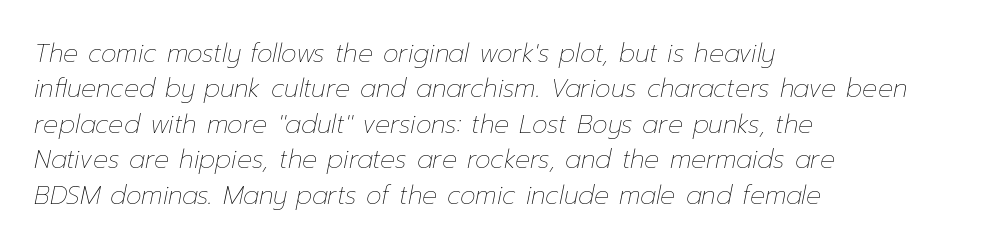
Q: Is the text bold? A: No.
Q: Is the text italic (slanted)? A: Yes, it leans right by about 12 degrees.
Q: Is the text underlined? A: No.
Q: How is the paragraph aligned? A: Left-aligned.
Q: Is the spacing between letters normal or unusually wide? A: Normal.
Q: Is the spacing between lines tight, normal or loose? A: Normal.
